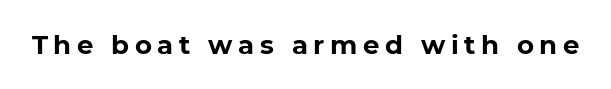
{"bold": "yes", "underline": "no", "letter_spacing": "wide", "letter_spacing_em": 0.21, "glyph_px": 26}
